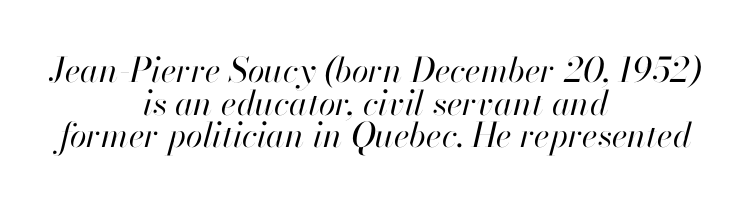
{"italic": "yes", "lean": "right", "slant_degrees": 13, "bold": "no", "weight": "regular", "width": "normal", "stroke_contrast": "high", "x_height": "small", "monospaced": "no", "underline": "no", "align": "center", "line_spacing": "tight", "line_spacing_ratio": 0.96, "letter_spacing": "normal", "letter_spacing_em": 0.0, "glyph_px": 34}
